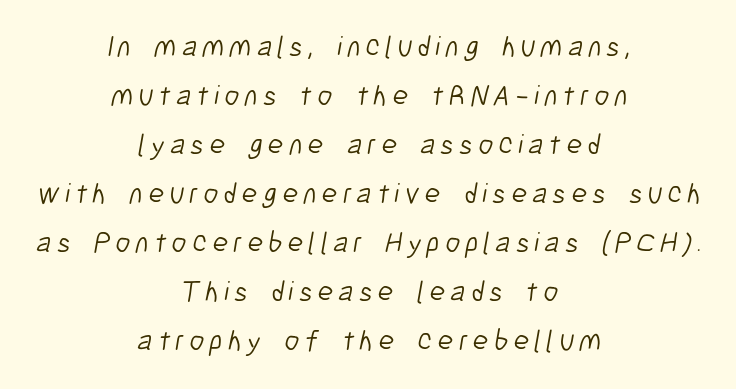
The passage shown stacks its lines at a standard gap. Nobody drew a line under any word here. You could not count columns in this text — the font is proportionally spaced. Line starts and ends both wander, symmetrically.
